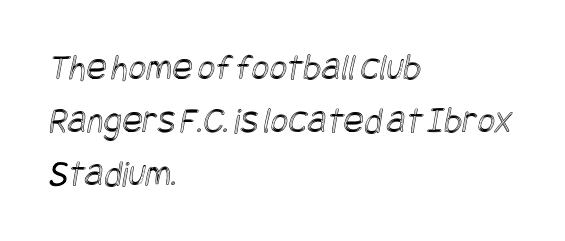
The image shows 38 px condensed type; set left-aligned, normal line spacing (1.39x), normal letter spacing, not underlined; a large x-height.
